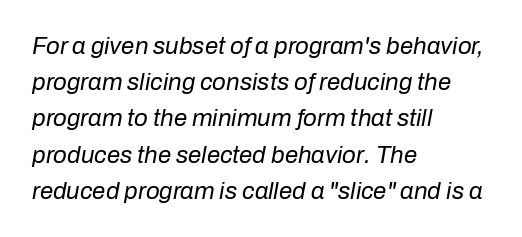
No chunkiness to these letters — they're not bold. You can tell it's italic because the verticals aren't actually vertical. Honestly, the row spacing looks completely unremarkable. Tracking here is standard; glyphs follow each other at the usual distance. Each row of text sits above clean, open space. The passage is arranged the way most books set body copy — flush left.
